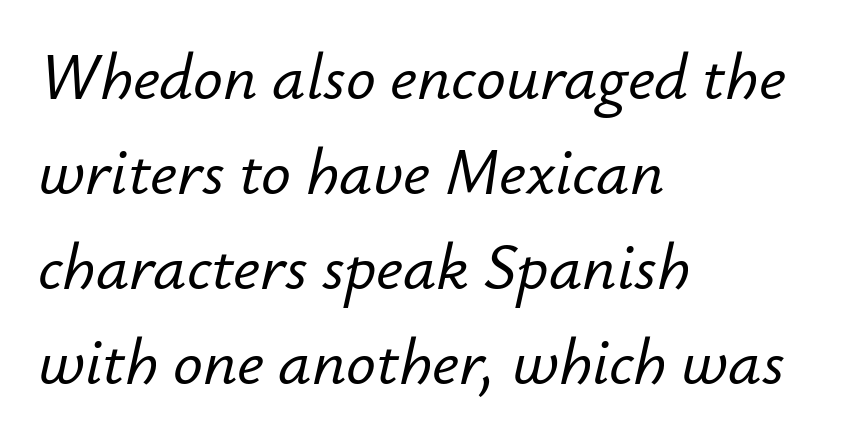
Q: Is the text italic (slanted)? A: Yes, it leans right by about 12 degrees.
Q: Is the text underlined? A: No.
Q: How is the paragraph aligned? A: Left-aligned.
Q: Is the spacing between letters normal or unusually wide? A: Normal.
Q: Is the spacing between lines tight, normal or loose? A: Normal.
Q: Width (condensed, normal, or wide)? A: Normal.
Q: Stroke contrast? A: Low.
Q: x-height? A: Small.
Q: Monospaced? A: No.
